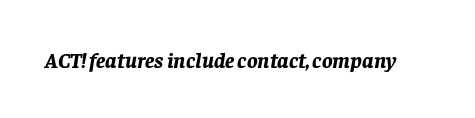
The image shows 22 px bold type, italic (leaning right); set normal letter spacing, not underlined.
